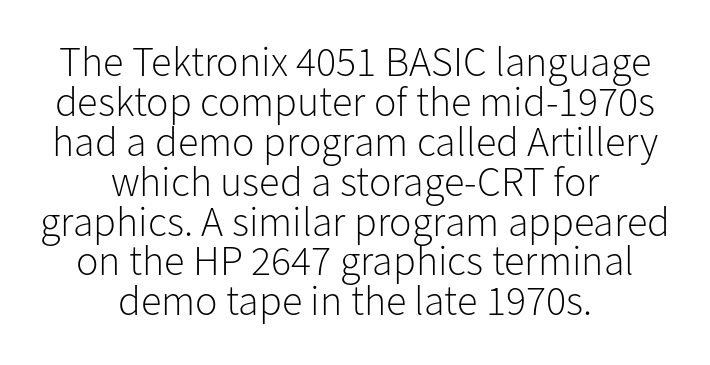
{"serif": "no", "italic": "no", "bold": "no", "weight": "light", "width": "normal", "stroke_contrast": "low", "x_height": "medium", "monospaced": "no", "underline": "no", "align": "center", "line_spacing": "tight", "line_spacing_ratio": 0.95, "letter_spacing": "normal", "letter_spacing_em": 0.0, "glyph_px": 42}
